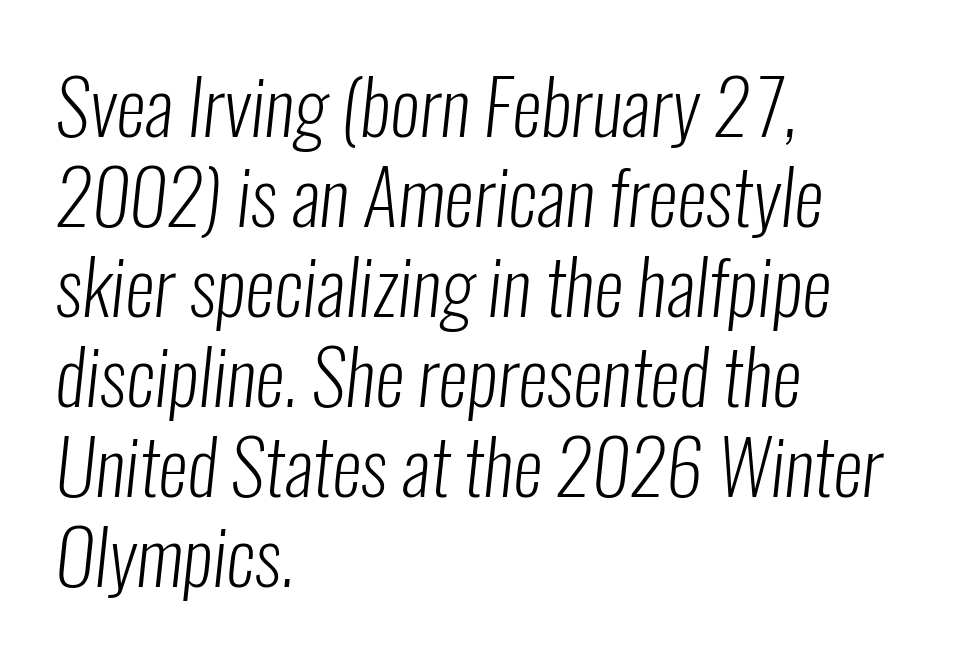
Compared with a centered layout, this one pins lines to the left instead. This sample uses a sans-serif face. Descenders hang freely into open space. The face used here is rendered with its standard letterfit.
